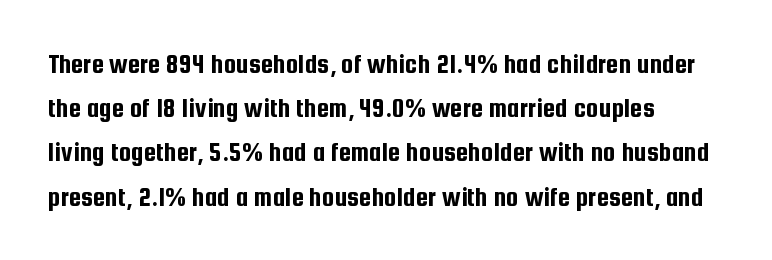
The image shows 28 px condensed sans-serif type, upright; set left-aligned, normal line spacing (1.58x), normal letter spacing, not underlined; low stroke contrast and a medium x-height.
